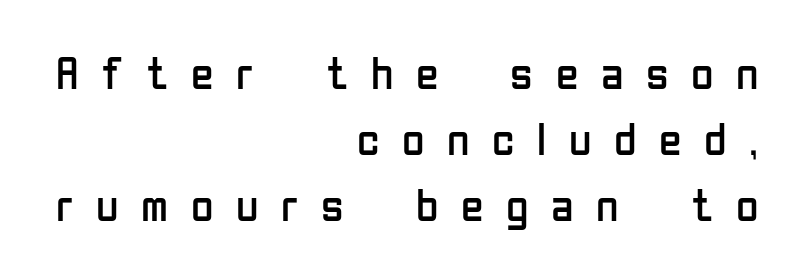
{"serif": "no", "italic": "no", "bold": "no", "weight": "regular", "width": "condensed", "stroke_contrast": "low", "x_height": "medium", "monospaced": "no", "underline": "no", "align": "right", "line_spacing": "normal", "line_spacing_ratio": 1.43, "letter_spacing": "wide", "letter_spacing_em": 0.49, "glyph_px": 46}
